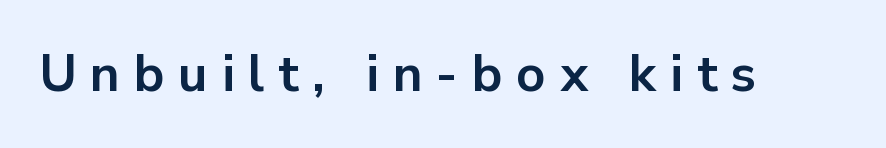
{"serif": "no", "italic": "no", "bold": "yes", "weight": "bold", "width": "normal", "stroke_contrast": "low", "x_height": "medium", "monospaced": "no", "underline": "no", "letter_spacing": "wide", "letter_spacing_em": 0.27, "glyph_px": 51}
